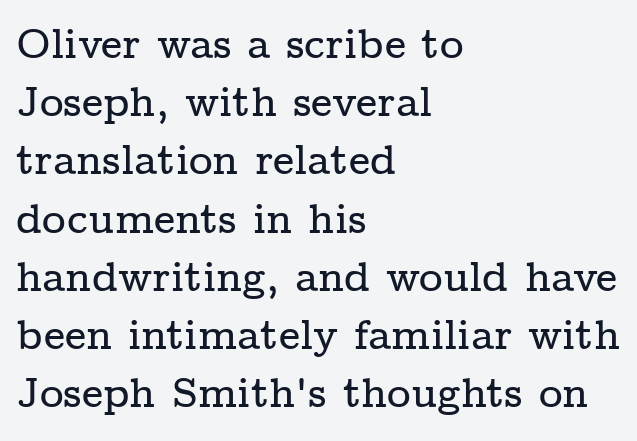
Q: Is the text italic (slanted)? A: No, it is upright.
Q: Is the typeface a serif or a sans-serif typeface? A: Serif.
Q: Is the text underlined? A: No.
Q: How is the paragraph aligned? A: Left-aligned.
Q: Is the spacing between letters normal or unusually wide? A: Normal.
Q: Is the spacing between lines tight, normal or loose? A: Normal.
Q: Width (condensed, normal, or wide)? A: Wide.
Q: Stroke contrast? A: Low.
Q: x-height? A: Medium.
Q: Monospaced? A: No.
